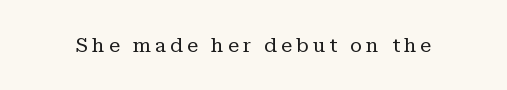
No heavy texture on the line: the type isn't bold. Between one letter and the next there's a generous, obvious gap. Tall strokes in this sample are plumb rather than angled. Check under the words: just untouched page.
